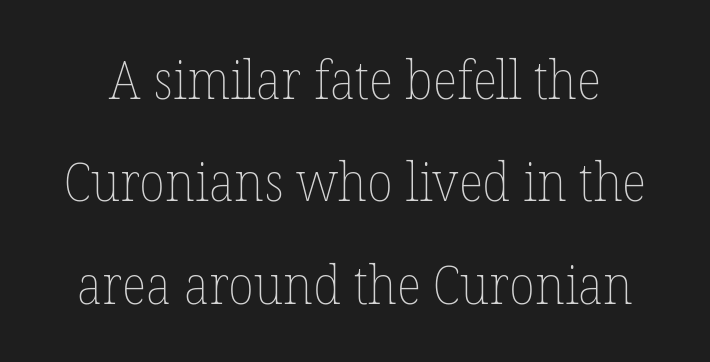
Q: Is the text bold? A: No.
Q: Is the text italic (slanted)? A: No, it is upright.
Q: Is the text underlined? A: No.
Q: Is the spacing between letters normal or unusually wide? A: Normal.
Q: Is the spacing between lines tight, normal or loose? A: Loose.
Q: Width (condensed, normal, or wide)? A: Normal.
Q: Stroke contrast? A: Low.
Q: x-height? A: Medium.
Q: Monospaced? A: No.
